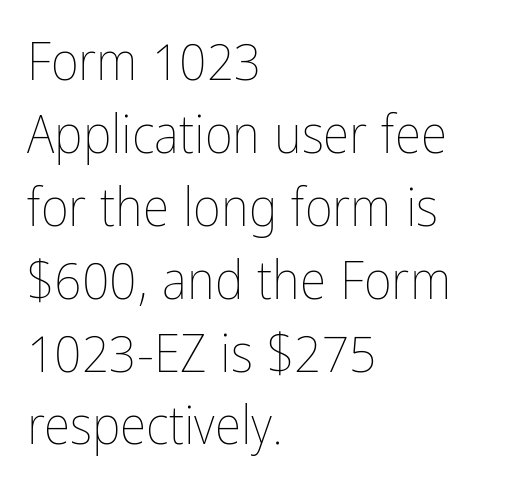
Q: Is the text bold? A: No.
Q: Is the text italic (slanted)? A: No, it is upright.
Q: Is the text underlined? A: No.
Q: How is the paragraph aligned? A: Left-aligned.
Q: Is the spacing between letters normal or unusually wide? A: Normal.
Q: Is the spacing between lines tight, normal or loose? A: Normal.
Q: Width (condensed, normal, or wide)? A: Condensed.
Q: Stroke contrast? A: Low.
Q: x-height? A: Medium.
Q: Monospaced? A: No.
